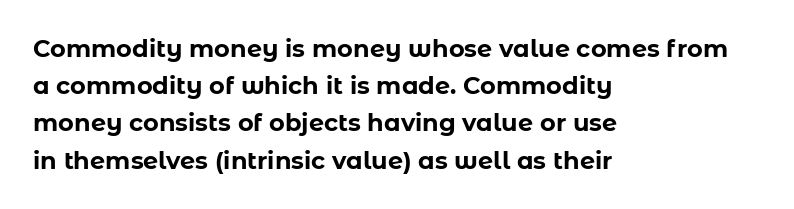
{"italic": "no", "bold": "yes", "underline": "no", "align": "left", "line_spacing": "normal", "line_spacing_ratio": 1.55, "letter_spacing": "normal", "letter_spacing_em": 0.0, "glyph_px": 24}
